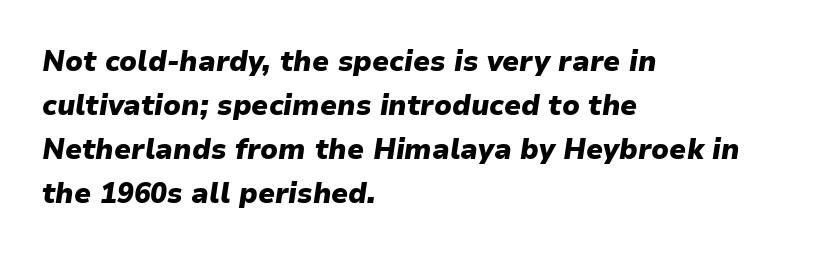
The image shows 28 px heavy type, italic (leaning right); set left-aligned, normal line spacing (1.57x), normal letter spacing, not underlined; low stroke contrast and a medium x-height.
